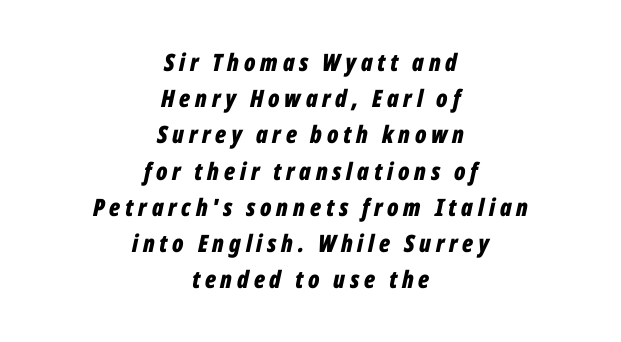
Q: Is the text bold? A: Yes.
Q: Is the text italic (slanted)? A: Yes, it leans right by about 12 degrees.
Q: Is the text underlined? A: No.
Q: How is the paragraph aligned? A: Centered.
Q: Is the spacing between letters normal or unusually wide? A: Unusually wide.
Q: Is the spacing between lines tight, normal or loose? A: Normal.
